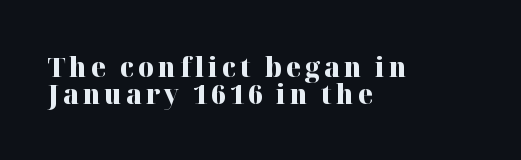
The image shows 27 px bold type, upright; set left-aligned, tight line spacing (1.0x), not underlined.
